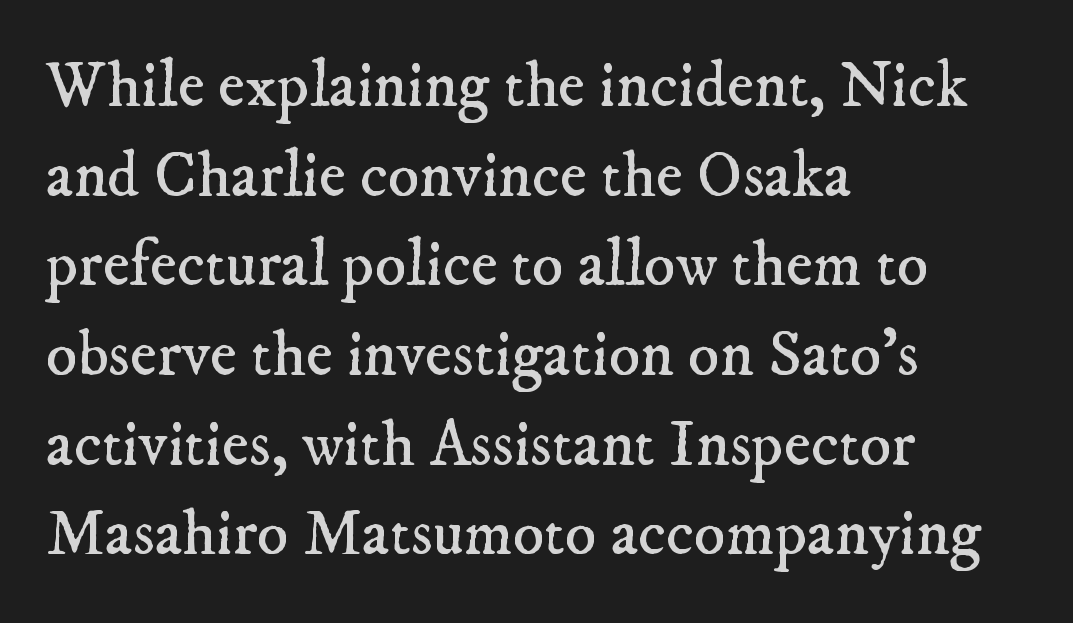
Q: Is the text bold? A: No.
Q: Is the typeface a serif or a sans-serif typeface? A: Serif.
Q: Is the text underlined? A: No.
Q: How is the paragraph aligned? A: Left-aligned.
Q: Is the spacing between letters normal or unusually wide? A: Normal.
Q: Is the spacing between lines tight, normal or loose? A: Normal.
Q: Width (condensed, normal, or wide)? A: Normal.
Q: Stroke contrast? A: Low.
Q: x-height? A: Small.
Q: Monospaced? A: No.
